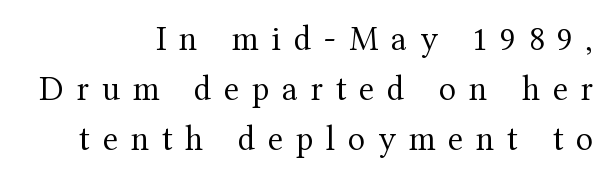
Q: Is the text bold? A: No.
Q: Is the text italic (slanted)? A: No, it is upright.
Q: Is the typeface a serif or a sans-serif typeface? A: Serif.
Q: Is the text underlined? A: No.
Q: How is the paragraph aligned? A: Right-aligned.
Q: Is the spacing between letters normal or unusually wide? A: Unusually wide.
Q: Is the spacing between lines tight, normal or loose? A: Normal.
Q: Width (condensed, normal, or wide)? A: Normal.
Q: Stroke contrast? A: Medium.
Q: x-height? A: Medium.
Q: Monospaced? A: No.
